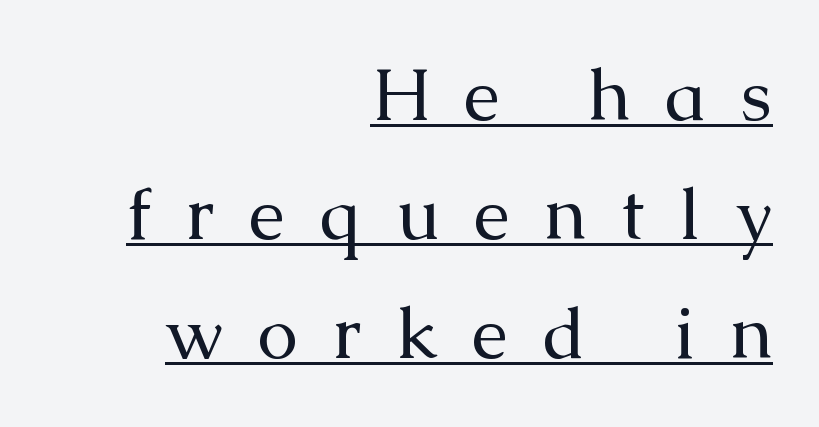
The image shows 73 px regular-weight serif type, upright; set right-aligned, normal line spacing (1.63x), unusually wide letter spacing (+0.47 em), underlined; medium stroke contrast and a medium x-height.
